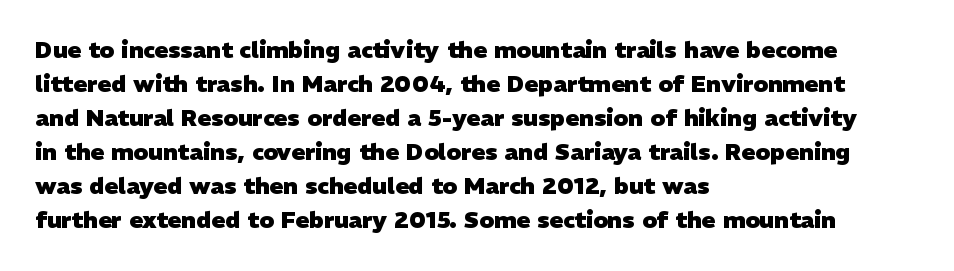
The image shows 23 px bold type; set left-aligned, normal line spacing (1.48x), normal letter spacing, not underlined.
